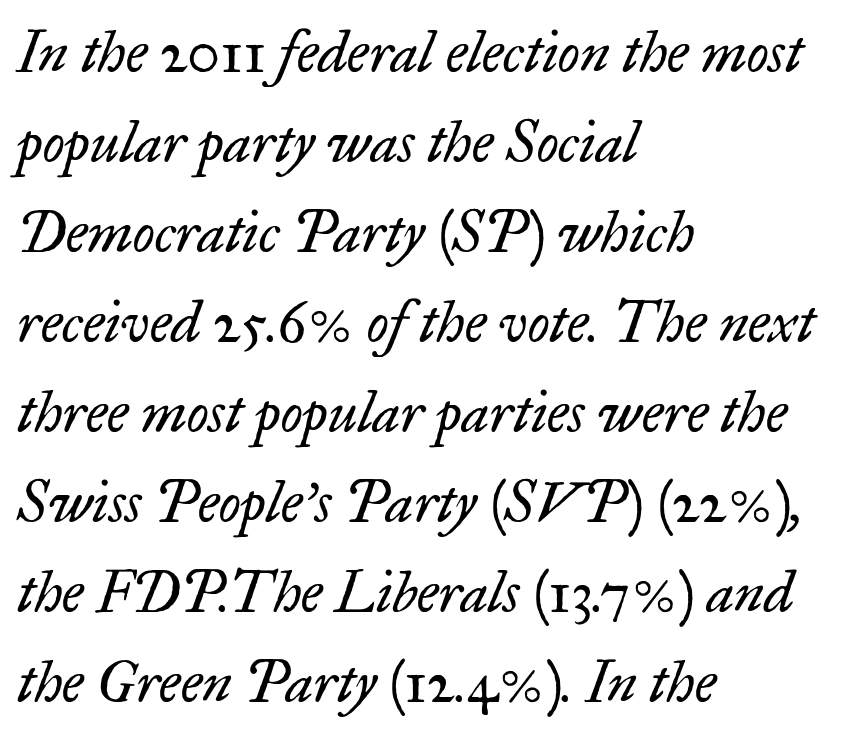
{"serif": "yes", "italic": "yes", "lean": "right", "slant_degrees": 17, "bold": "no", "weight": "regular", "width": "normal", "stroke_contrast": "low", "x_height": "small", "monospaced": "no", "underline": "no", "align": "left", "line_spacing": "normal", "line_spacing_ratio": 1.58, "letter_spacing": "normal", "letter_spacing_em": 0.0, "glyph_px": 57}
